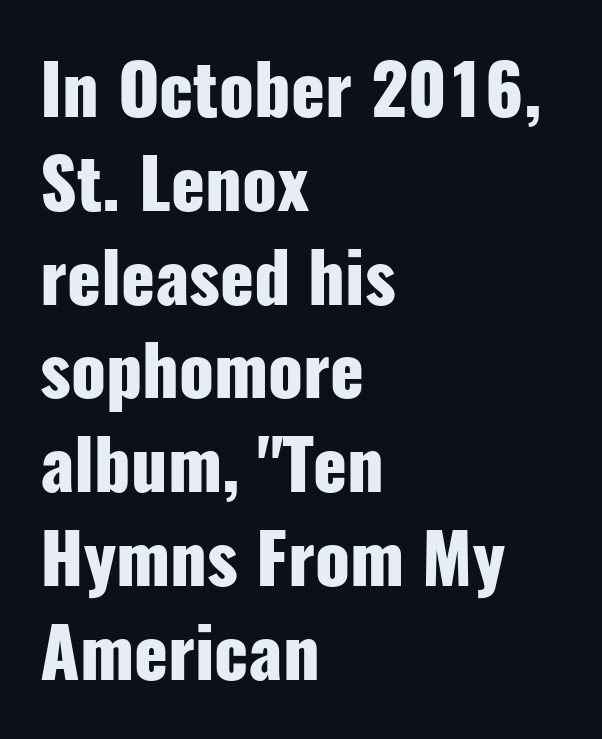
Summary of weight: heavy, a full bold. Lines of text with bare space underneath. No extra tracking has been applied to these lines. Is there much room between lines? A standard amount, neither cramped nor airy. The lettering stays uniformly vertical, giving the passage a roman look.
